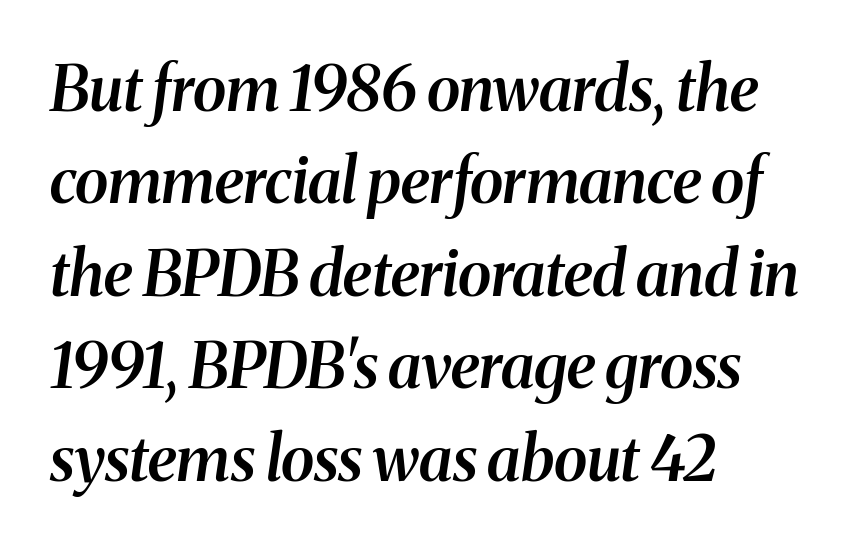
The characters display serif detailing at their extremities. A clean baseline with only descenders dipping below it. Quick note: italic. Each line starts at the same left margin while the right side varies.
